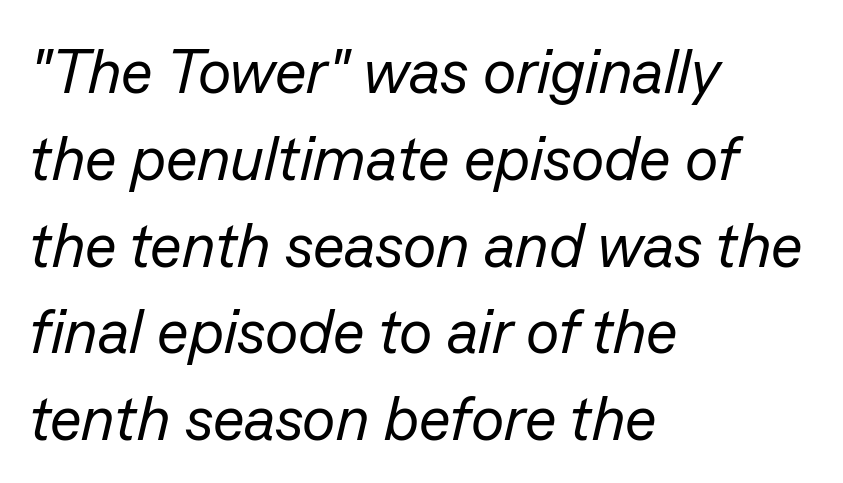
This rendering leaves character spacing at its baseline value. Only glyphs here, with clear space below each row. These lines stack with their left ends in a neat column. Summary of weight: not heavy and not bold. When letters slant like this, we call the style italic.
